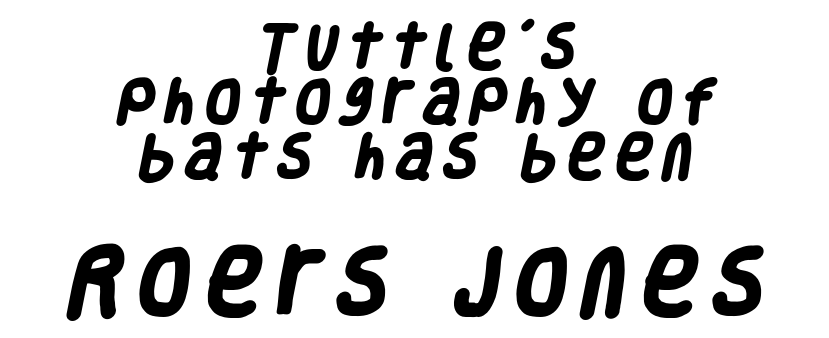
{"serif": "no", "bold": "yes", "weight": "heavy", "width": "condensed", "stroke_contrast": "low", "x_height": "large", "monospaced": "no", "underline": "no", "align": "center", "line_spacing": "tight", "line_spacing_ratio": 1.12, "letter_spacing": "wide", "letter_spacing_em": 0.24, "larger_block": "second", "size_ratio": 1.49, "glyph_px": 73}
